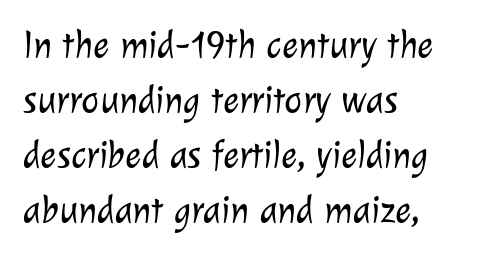
The image shows 38 px light sans-serif type; set left-aligned, normal line spacing (1.45x), normal letter spacing, not underlined; low stroke contrast and a medium x-height.
